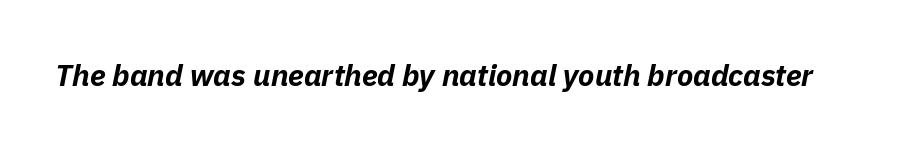
{"italic": "yes", "lean": "right", "slant_degrees": 11, "bold": "yes", "weight": "bold", "width": "normal", "stroke_contrast": "low", "x_height": "medium", "monospaced": "no", "underline": "no", "letter_spacing": "normal", "letter_spacing_em": 0.0, "glyph_px": 30}
